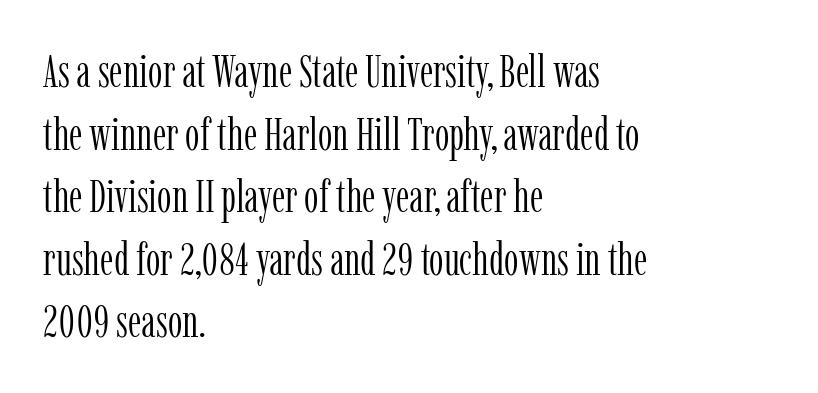
Think of a printed novel: that variable character pitch is what you see here. Line starts are locked; line ends wander. Caption: face not bold, strokes unweighted. The lettering holds an erect, upright posture throughout. Check where the strokes stop: tiny serifs finish them off. The tracking reads as untouched default to a designer's eye.
